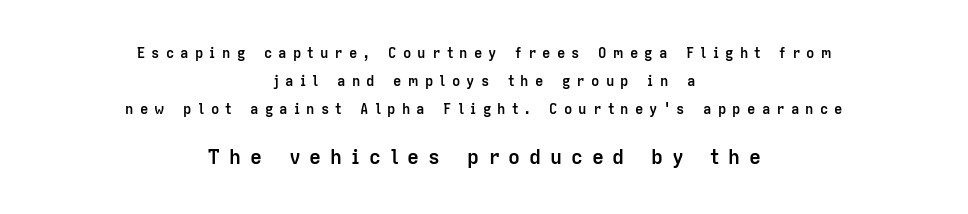
{"italic": "no", "bold": "yes", "underline": "no", "align": "center", "line_spacing": "loose", "line_spacing_ratio": 2.0, "letter_spacing": "wide", "letter_spacing_em": 0.44, "larger_block": "second", "size_ratio": 1.43, "glyph_px": 20}
